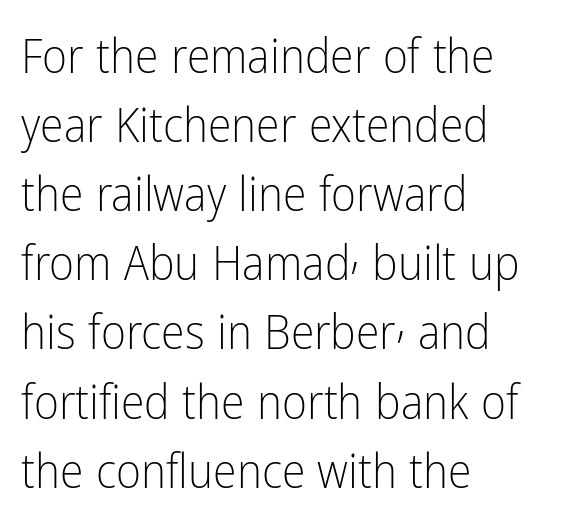
I'd call this a sans setting — the letters go barefoot. If you drew a line through each stem, it would be perfectly vertical. Stroke mass is kept to a normal reading level or below. These lines are set flush left with a ragged right edge. The specimen omits any rule beneath the text block's lines. Caption: standard tracking, unaltered.
